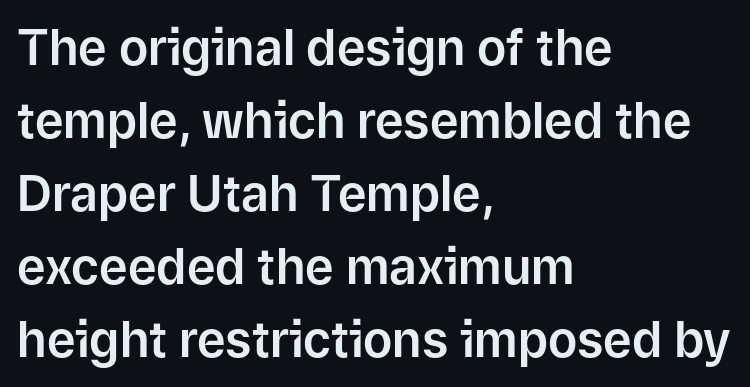
The image shows 49 px sans-serif type, upright; set left-aligned, normal line spacing (1.49x), normal letter spacing, not underlined; low stroke contrast and a medium x-height.
